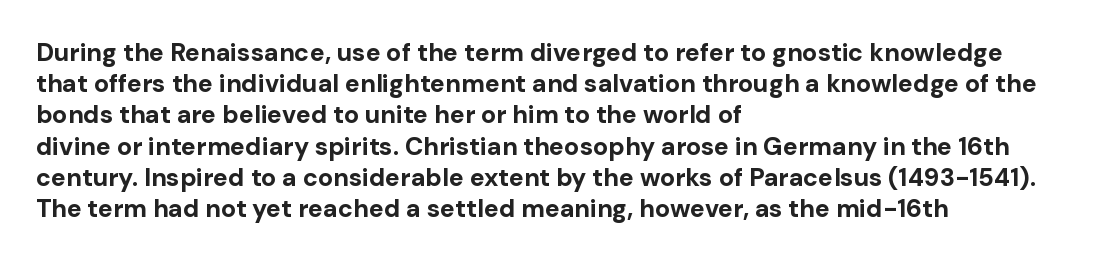
{"italic": "no", "bold": "yes", "underline": "no", "align": "left", "line_spacing": "normal", "line_spacing_ratio": 1.25, "letter_spacing": "normal", "letter_spacing_em": 0.0, "glyph_px": 25}
